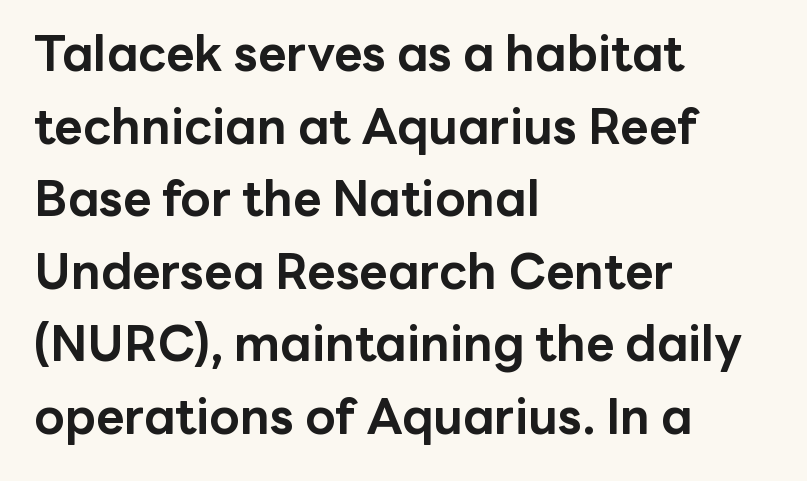
Successive baselines arrive at the customary interval. Has an underline been added? It has not. Examine the stroke ends and you'll find no serifs. Is this a fixed-width face? No — the glyphs have proportional, varying widths. The type is set solid horizontally, with unmodified tracking. Posture: straight, roman, zero tilt.
